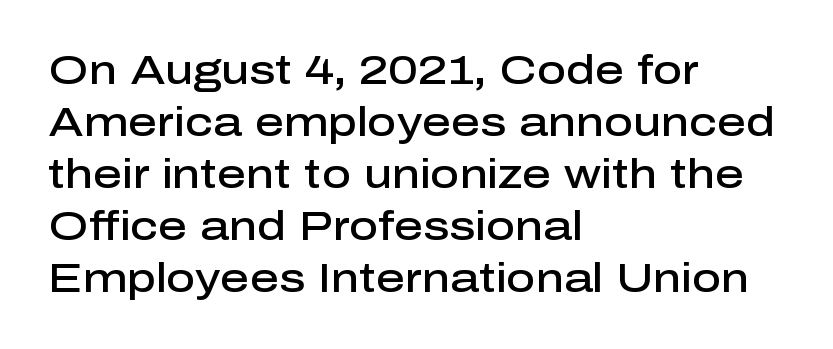
{"serif": "no", "italic": "no", "bold": "semi", "weight": "semibold", "width": "normal", "stroke_contrast": "low", "x_height": "medium", "monospaced": "no", "underline": "no", "align": "left", "line_spacing": "normal", "line_spacing_ratio": 1.3, "letter_spacing": "normal", "letter_spacing_em": 0.0, "glyph_px": 40}
